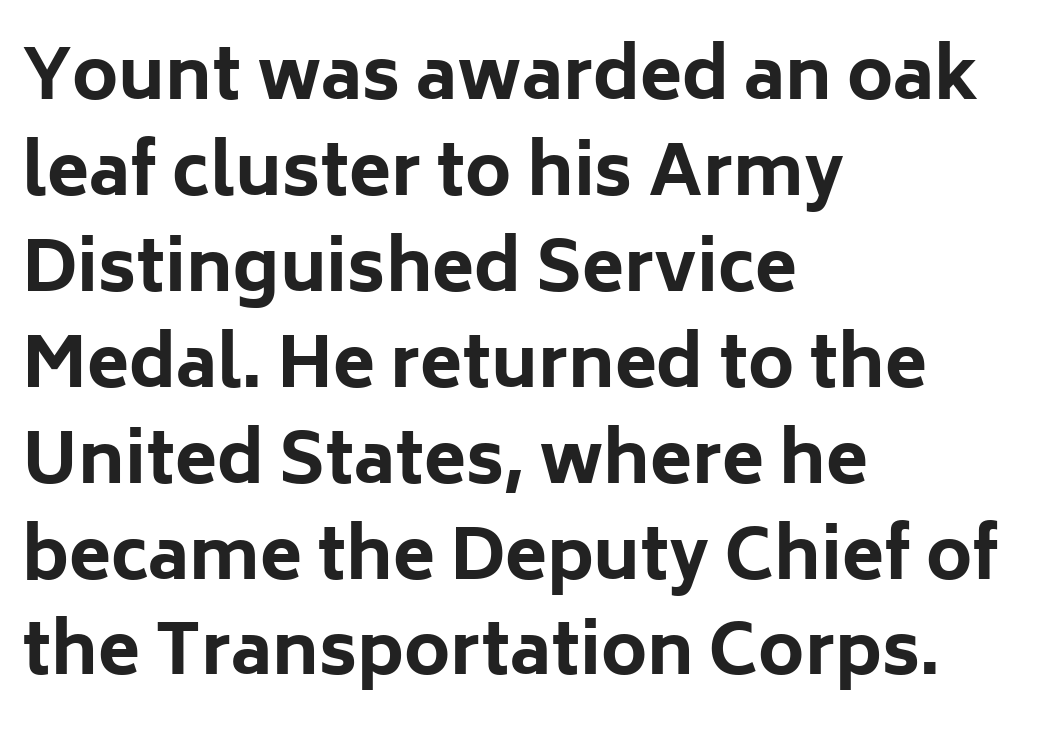
{"serif": "no", "italic": "no", "bold": "yes", "weight": "bold", "width": "normal", "stroke_contrast": "low", "x_height": "medium", "monospaced": "no", "underline": "no", "align": "left", "line_spacing": "normal", "line_spacing_ratio": 1.39, "letter_spacing": "normal", "letter_spacing_em": 0.0, "glyph_px": 69}
